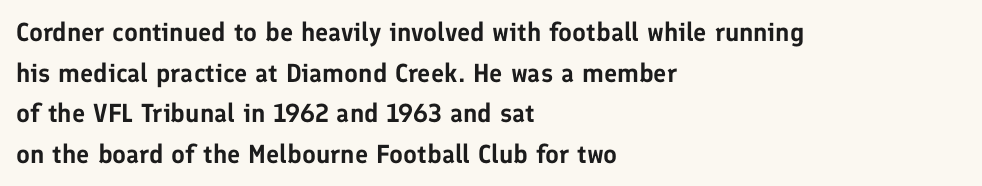
Q: Is the text italic (slanted)? A: No, it is upright.
Q: Is the text underlined? A: No.
Q: How is the paragraph aligned? A: Left-aligned.
Q: Is the spacing between letters normal or unusually wide? A: Normal.
Q: Is the spacing between lines tight, normal or loose? A: Normal.
